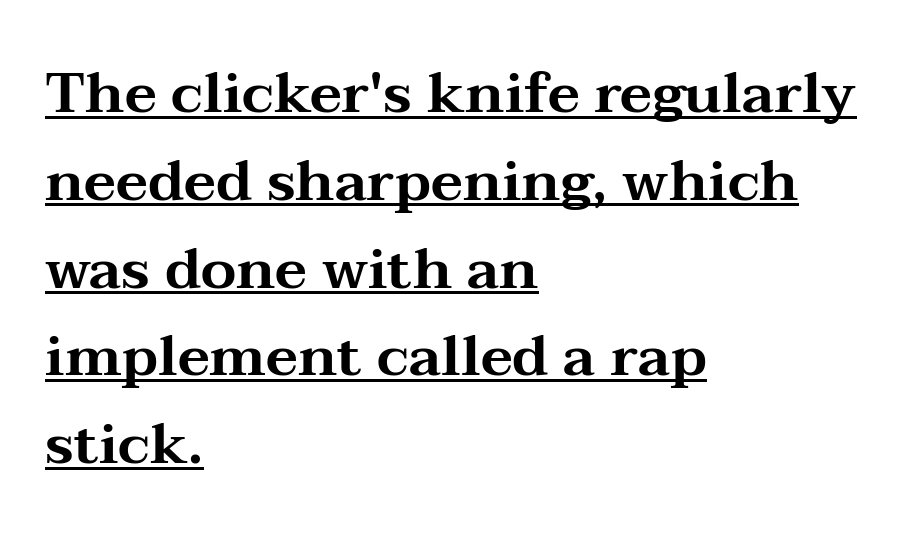
Q: Is the text italic (slanted)? A: No, it is upright.
Q: Is the typeface a serif or a sans-serif typeface? A: Serif.
Q: Is the text underlined? A: Yes.
Q: How is the paragraph aligned? A: Left-aligned.
Q: Is the spacing between letters normal or unusually wide? A: Normal.
Q: Is the spacing between lines tight, normal or loose? A: Normal.
Q: Width (condensed, normal, or wide)? A: Wide.
Q: Stroke contrast? A: Medium.
Q: x-height? A: Medium.
Q: Monospaced? A: No.
